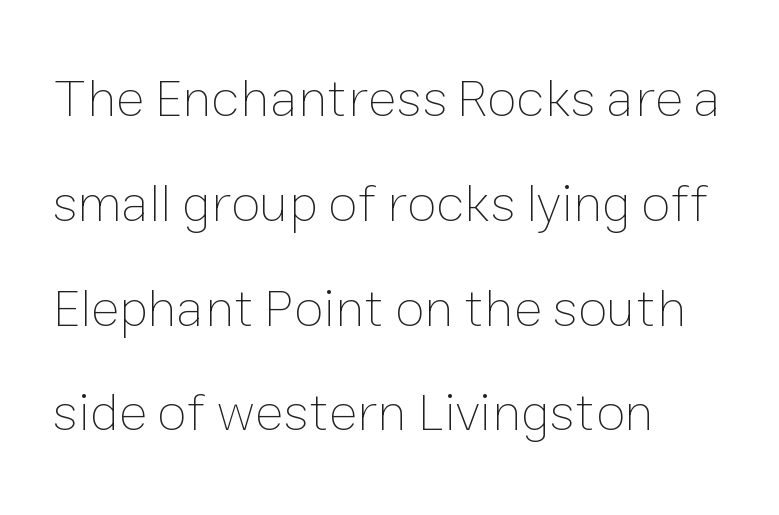
{"italic": "no", "bold": "no", "weight": "thin", "width": "normal", "stroke_contrast": "low", "x_height": "medium", "monospaced": "no", "underline": "no", "align": "left", "line_spacing": "loose", "line_spacing_ratio": 1.94, "letter_spacing": "normal", "letter_spacing_em": 0.0, "glyph_px": 54}
